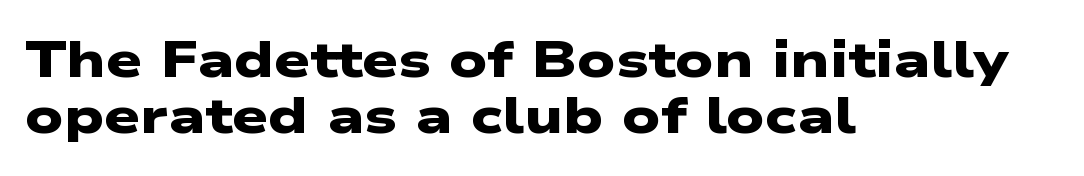
Pretty heavy lettering here — definitely bold. Does the copy run flush right? No — it runs flush left. The rendering shows plain stroke endings on the letterforms — a sans-serif design. A typesetter would call this zero additional tracking. Do the characters align in a grid? No, the font is proportional.
